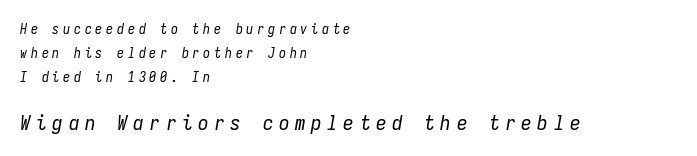
Q: Is the text bold? A: No.
Q: Is the text italic (slanted)? A: Yes, it leans right by about 9 degrees.
Q: Is the text underlined? A: No.
Q: How is the paragraph aligned? A: Left-aligned.
Q: Is the spacing between letters normal or unusually wide? A: Unusually wide.
Q: Which block of text is set in a larger size, the first (top) or the second (bottom)? A: The second (bottom) one.
